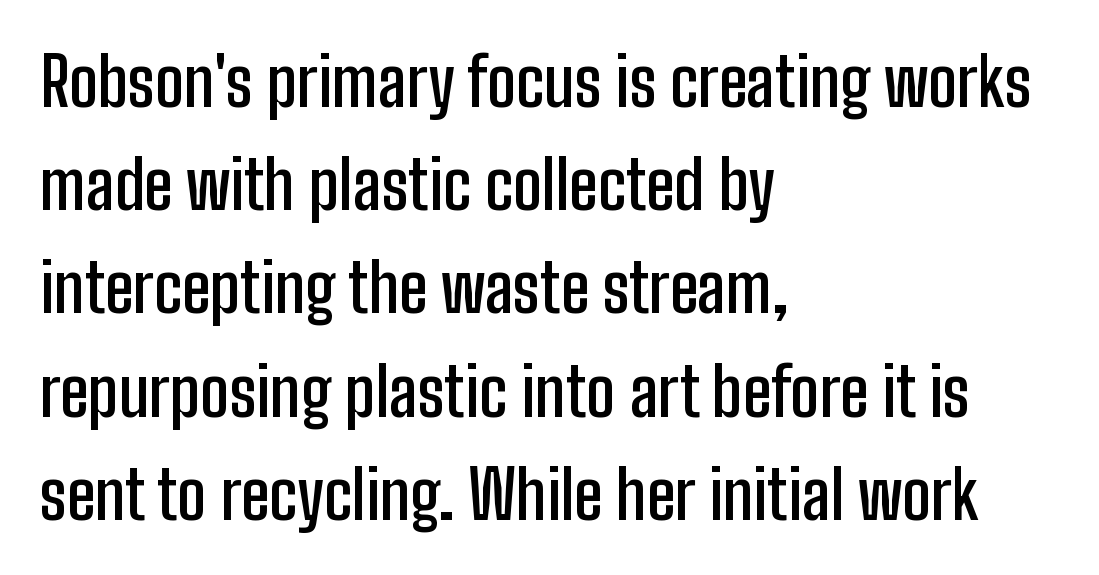
The image shows 67 px semibold, condensed sans-serif type, upright; set left-aligned, normal line spacing (1.54x), normal letter spacing, not underlined; low stroke contrast and a medium x-height.
